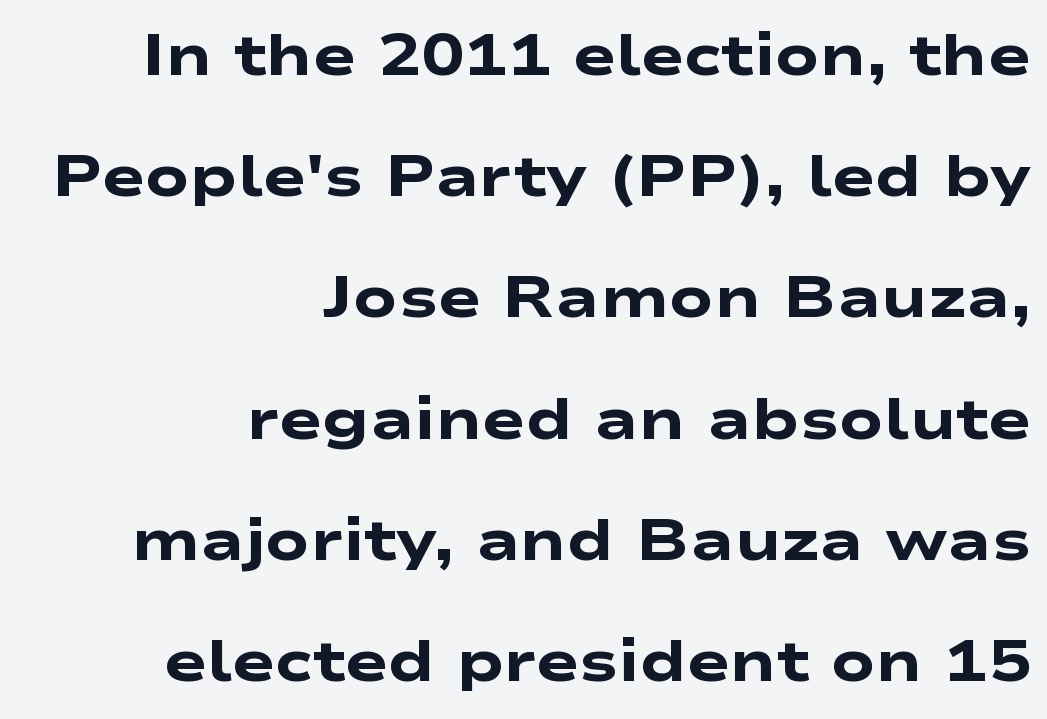
The image shows 58 px heavy, wide sans-serif type; set right-aligned, loose line spacing (2.09x), normal letter spacing, not underlined; low stroke contrast and a medium x-height.
